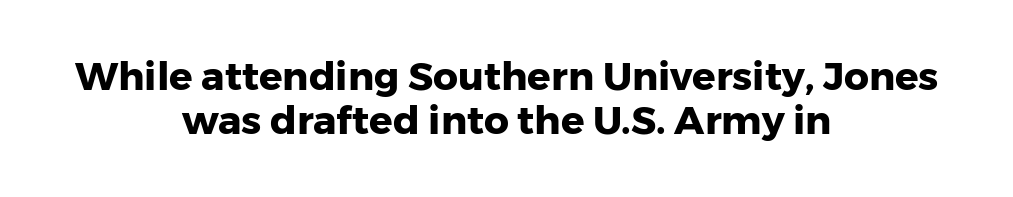
The image shows 39 px heavy sans-serif type, upright; set centered, tight line spacing (1.14x), normal letter spacing, not underlined; low stroke contrast and a medium x-height.
